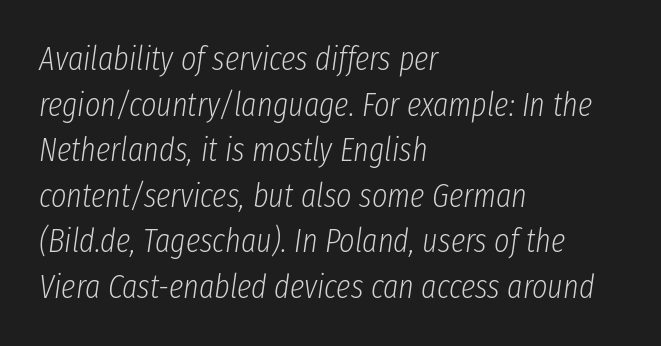
The image shows 33 px light, condensed type, italic (leaning right); set left-aligned, normal line spacing (1.38x), normal letter spacing, not underlined; low stroke contrast and a medium x-height.
